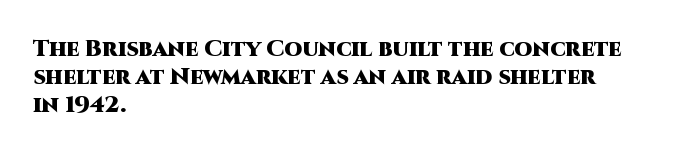
{"italic": "no", "bold": "yes", "underline": "no", "align": "left", "line_spacing_ratio": 1.22, "letter_spacing": "normal", "letter_spacing_em": 0.0, "glyph_px": 23}
